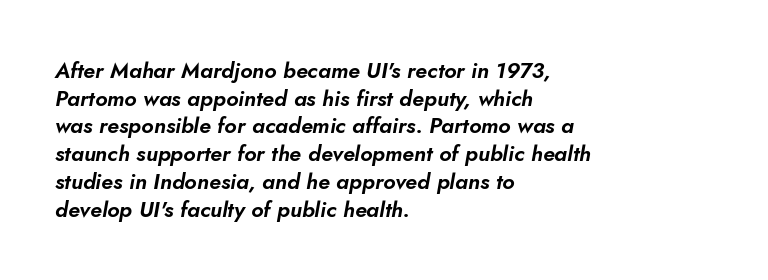
The image shows 22 px text type, italic (leaning right); set left-aligned, normal line spacing (1.26x), normal letter spacing, not underlined.
